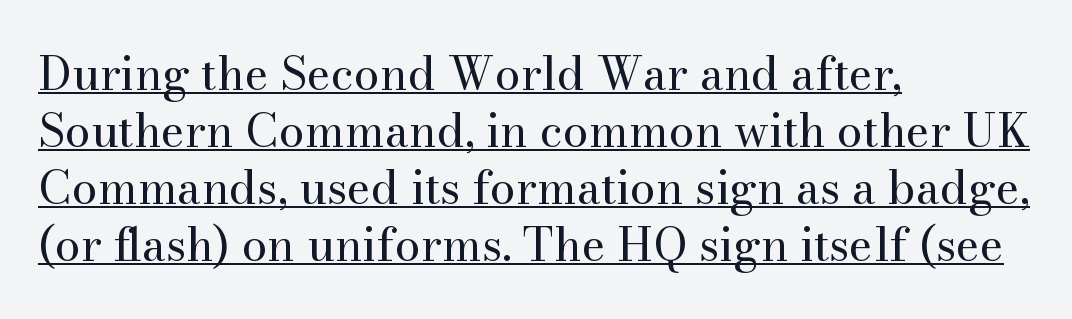
Q: Is the text bold? A: No.
Q: Is the text italic (slanted)? A: No, it is upright.
Q: Is the typeface a serif or a sans-serif typeface? A: Serif.
Q: Is the text underlined? A: Yes.
Q: How is the paragraph aligned? A: Left-aligned.
Q: Is the spacing between letters normal or unusually wide? A: Normal.
Q: Width (condensed, normal, or wide)? A: Normal.
Q: Stroke contrast? A: Medium.
Q: x-height? A: Small.
Q: Monospaced? A: No.
